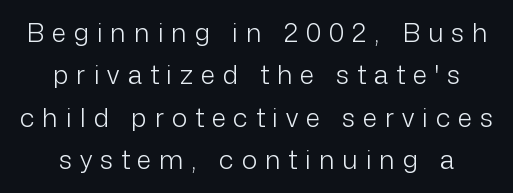
The image shows 26 px text type, upright; set centered, normal line spacing (1.63x), unusually wide letter spacing (+0.31 em), not underlined.
